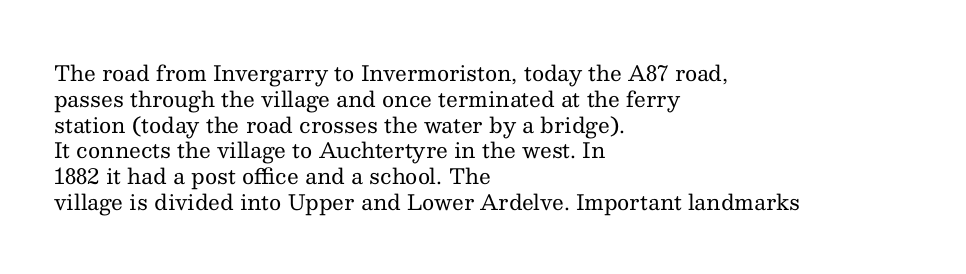
{"italic": "no", "bold": "no", "underline": "no", "align": "left", "line_spacing_ratio": 1.23, "letter_spacing": "normal", "letter_spacing_em": 0.0, "glyph_px": 21}
